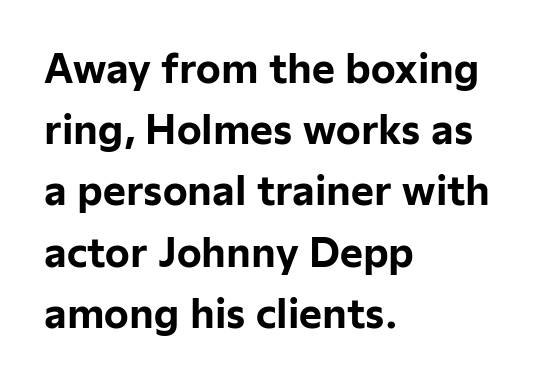
Q: Is the text bold? A: Yes.
Q: Is the text italic (slanted)? A: No, it is upright.
Q: Is the typeface a serif or a sans-serif typeface? A: Sans-serif.
Q: Is the text underlined? A: No.
Q: How is the paragraph aligned? A: Left-aligned.
Q: Is the spacing between letters normal or unusually wide? A: Normal.
Q: Is the spacing between lines tight, normal or loose? A: Normal.
Q: Width (condensed, normal, or wide)? A: Normal.
Q: Stroke contrast? A: Low.
Q: x-height? A: Medium.
Q: Monospaced? A: No.
